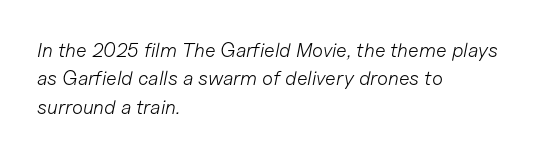
Q: Is the text bold? A: No.
Q: Is the text italic (slanted)? A: Yes, it leans right by about 11 degrees.
Q: Is the text underlined? A: No.
Q: How is the paragraph aligned? A: Left-aligned.
Q: Is the spacing between letters normal or unusually wide? A: Normal.
Q: Is the spacing between lines tight, normal or loose? A: Normal.
